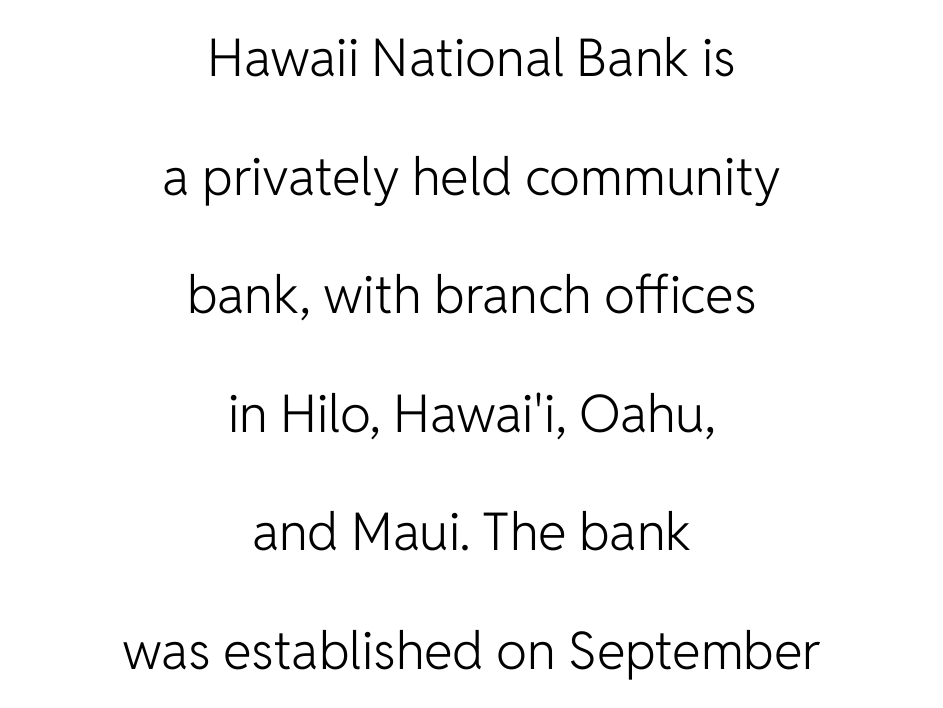
Every stem runs plumb, perpendicular to the baseline. Think of a printed novel: that variable character pitch is what you see here. The letters look calm and open, with moderate or lighter stems. Teacher's note: observe the equal gaps on both sides — that is centered alignment. These lines keep a tight, regular rhythm from letter to letter.
